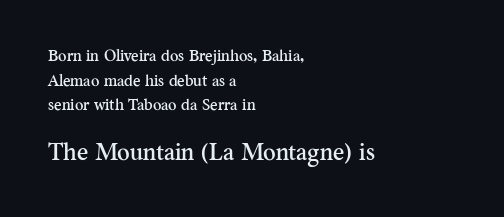
{"italic": "no", "underline": "no", "align": "left", "line_spacing": "normal", "line_spacing_ratio": 1.54, "letter_spacing": "normal", "letter_spacing_em": 0.0, "larger_block": "second", "size_ratio": 1.5, "glyph_px": 24}
